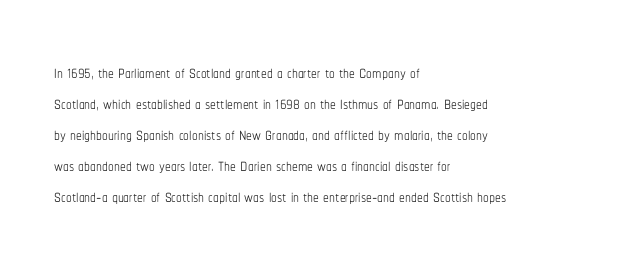
{"italic": "no", "bold": "no", "underline": "no", "align": "left", "line_spacing": "normal", "line_spacing_ratio": 1.35, "letter_spacing": "normal", "letter_spacing_em": 0.0, "glyph_px": 23}
